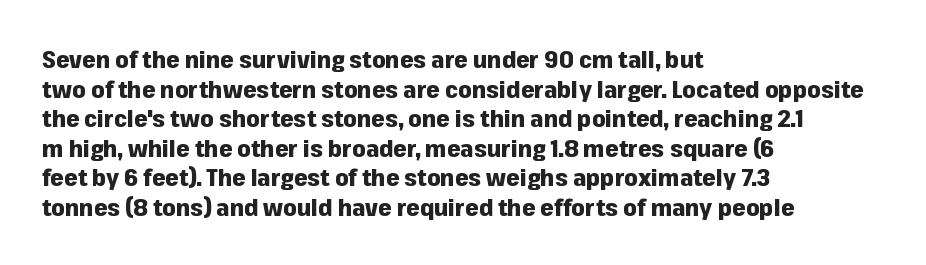
{"italic": "no", "bold": "yes", "underline": "no", "align": "left", "line_spacing_ratio": 1.23, "letter_spacing": "normal", "letter_spacing_em": 0.0, "glyph_px": 24}
